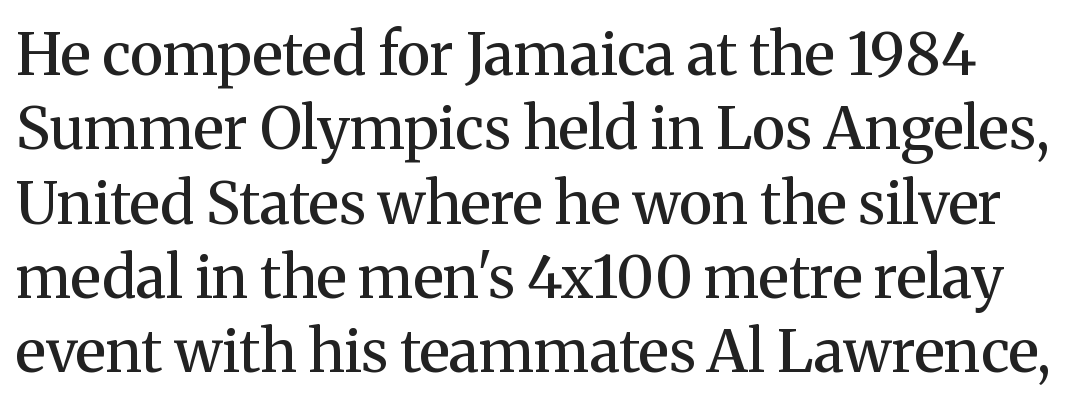
The image shows 59 px semibold serif type, upright; set normal line spacing (1.26x), normal letter spacing, not underlined; medium stroke contrast and a medium x-height.
